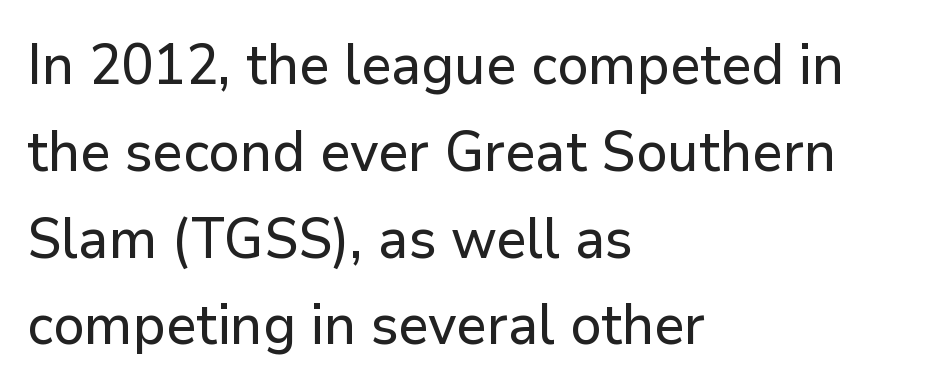
Q: Is the text italic (slanted)? A: No, it is upright.
Q: Is the typeface a serif or a sans-serif typeface? A: Sans-serif.
Q: Is the text underlined? A: No.
Q: How is the paragraph aligned? A: Left-aligned.
Q: Is the spacing between letters normal or unusually wide? A: Normal.
Q: Is the spacing between lines tight, normal or loose? A: Normal.
Q: Width (condensed, normal, or wide)? A: Normal.
Q: Stroke contrast? A: Low.
Q: x-height? A: Medium.
Q: Monospaced? A: No.
